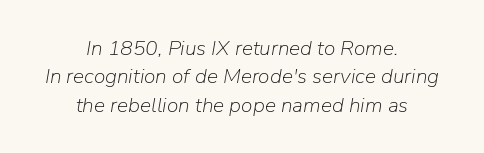
The image shows 21 px text type, italic (leaning right); set centered, normal line spacing (1.35x), normal letter spacing, not underlined.
